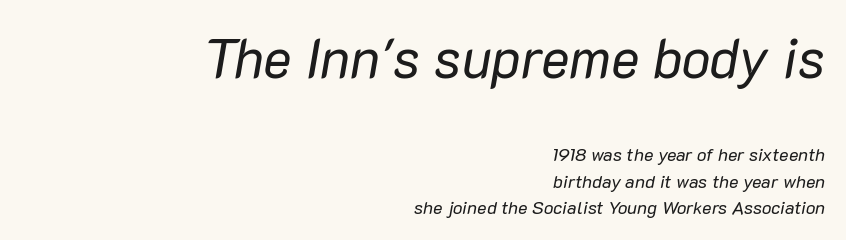
These lines are set flush right with a ragged left edge. Caption: upper text group enlarged, lower text group reduced. These glyphs show unthickened strokes, regular width or finer. The face used here is proportionally spaced, like ordinary book or web type. Rule under the text: the space is simply empty. The passage shown leans; its letterforms are oblique.
